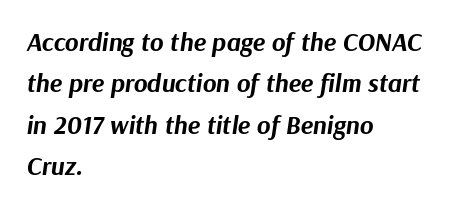
The image shows 26 px bold type, italic (leaning right); set left-aligned, normal line spacing (1.59x), normal letter spacing, not underlined.
